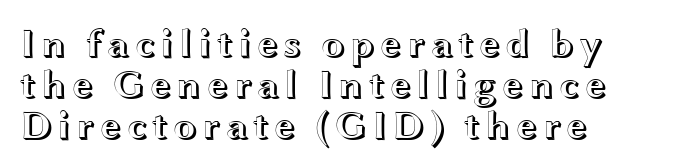
Q: Is the text italic (slanted)? A: No, it is upright.
Q: Is the text underlined? A: No.
Q: How is the paragraph aligned? A: Left-aligned.
Q: Is the spacing between lines tight, normal or loose? A: Tight.
Q: Width (condensed, normal, or wide)? A: Wide.
Q: x-height? A: Medium.
Q: Monospaced? A: No.
